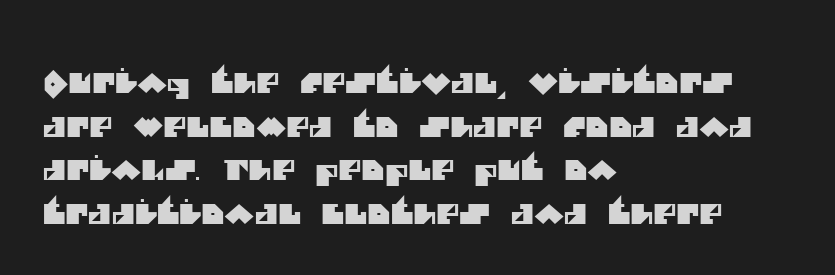
{"serif": "no", "width": "normal", "stroke_contrast": "medium", "x_height": "large", "monospaced": "no", "underline": "no", "align": "left", "line_spacing": "normal", "line_spacing_ratio": 1.56, "letter_spacing": "normal", "letter_spacing_em": 0.0, "glyph_px": 28}
